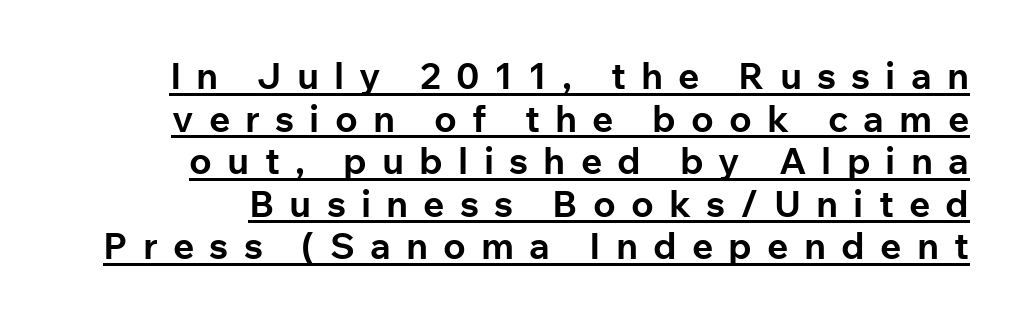
{"serif": "no", "italic": "no", "bold": "yes", "weight": "bold", "width": "normal", "stroke_contrast": "low", "x_height": "medium", "monospaced": "no", "underline": "yes", "align": "right", "line_spacing": "tight", "line_spacing_ratio": 1.15, "letter_spacing": "wide", "letter_spacing_em": 0.41, "glyph_px": 37}
